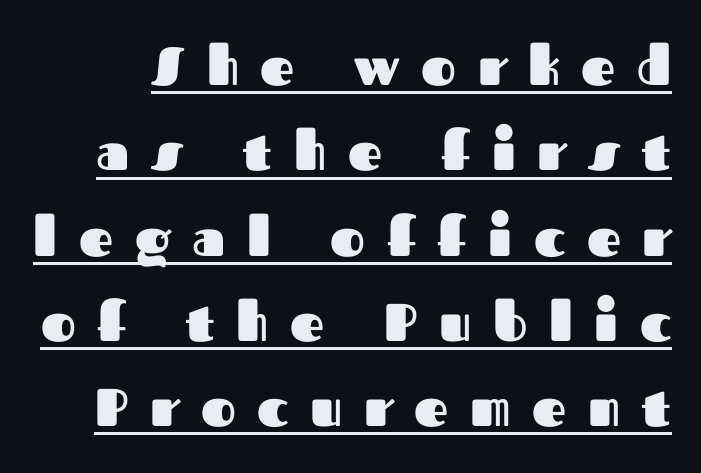
Does the type have serifs? No, each stem ends abruptly. Here the glyphs are tracked loosely, breaking word shapes into spaced letters. The sample has been set heavy, in full bold. Note the varied advance widths — an 'i' is clearly narrower than an 'm'. Summary of vertical rhythm: regular, with standard interline spacing. In terms of posture, this sample is upright.
